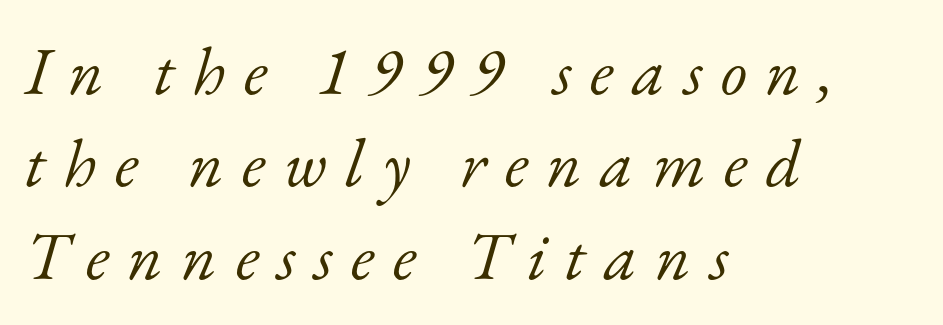
{"serif": "yes", "italic": "yes", "lean": "right", "slant_degrees": 17, "bold": "no", "weight": "light", "width": "normal", "stroke_contrast": "low", "x_height": "small", "monospaced": "no", "underline": "no", "align": "left", "line_spacing": "normal", "line_spacing_ratio": 1.36, "letter_spacing": "wide", "letter_spacing_em": 0.27, "glyph_px": 68}
